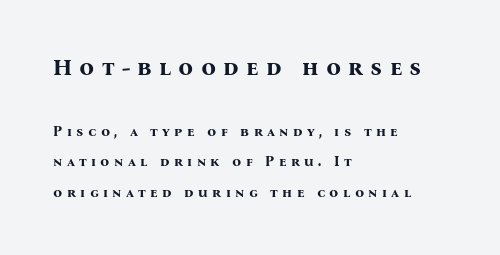
{"italic": "no", "bold": "yes", "underline": "no", "align": "left", "line_spacing": "loose", "line_spacing_ratio": 2.19, "letter_spacing": "wide", "letter_spacing_em": 0.31, "larger_block": "first", "size_ratio": 1.64, "glyph_px": 23}
